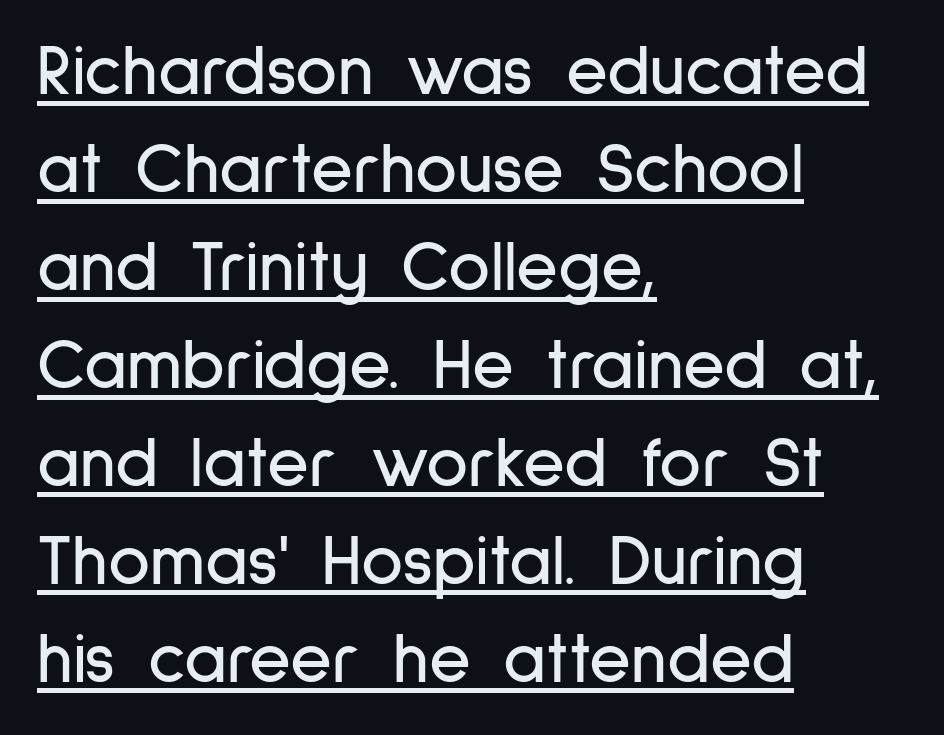
Q: Is the text italic (slanted)? A: No, it is upright.
Q: Is the typeface a serif or a sans-serif typeface? A: Sans-serif.
Q: Is the text underlined? A: Yes.
Q: How is the paragraph aligned? A: Left-aligned.
Q: Is the spacing between letters normal or unusually wide? A: Normal.
Q: Is the spacing between lines tight, normal or loose? A: Normal.
Q: Width (condensed, normal, or wide)? A: Condensed.
Q: Stroke contrast? A: Low.
Q: x-height? A: Medium.
Q: Monospaced? A: No.
